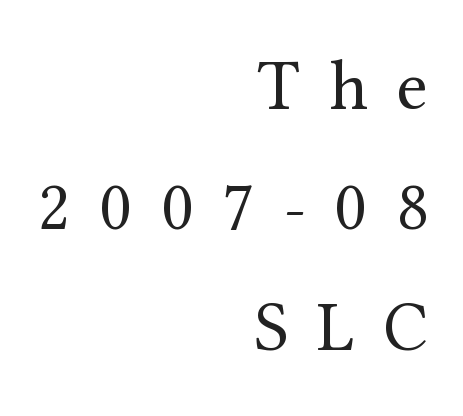
Q: Is the text bold? A: No.
Q: Is the text italic (slanted)? A: No, it is upright.
Q: Is the typeface a serif or a sans-serif typeface? A: Serif.
Q: Is the text underlined? A: No.
Q: How is the paragraph aligned? A: Right-aligned.
Q: Is the spacing between letters normal or unusually wide? A: Unusually wide.
Q: Width (condensed, normal, or wide)? A: Normal.
Q: Stroke contrast? A: Medium.
Q: x-height? A: Medium.
Q: Monospaced? A: No.
